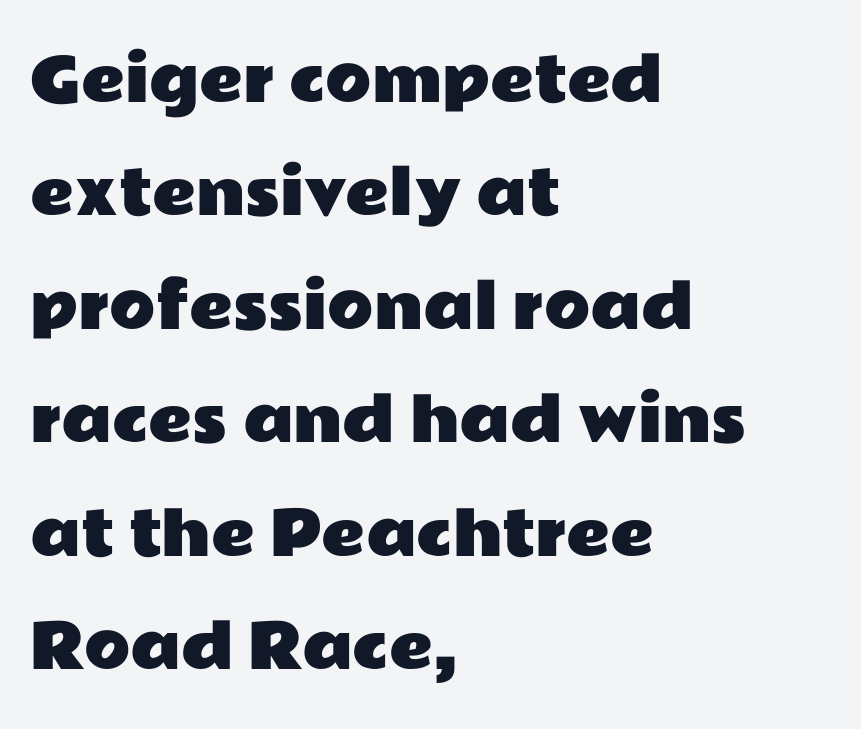
Q: Is the text italic (slanted)? A: No, it is upright.
Q: Is the typeface a serif or a sans-serif typeface? A: Sans-serif.
Q: Is the text underlined? A: No.
Q: How is the paragraph aligned? A: Left-aligned.
Q: Is the spacing between letters normal or unusually wide? A: Normal.
Q: Width (condensed, normal, or wide)? A: Wide.
Q: Stroke contrast? A: Low.
Q: x-height? A: Medium.
Q: Monospaced? A: No.
